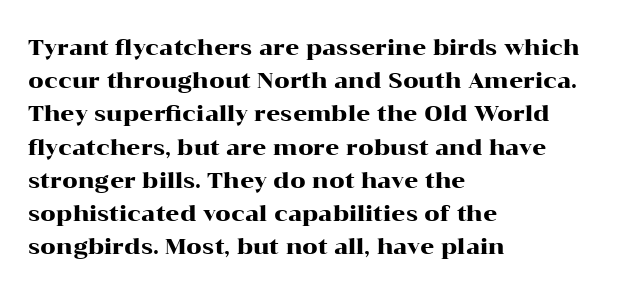
{"italic": "no", "underline": "no", "align": "left", "line_spacing": "normal", "line_spacing_ratio": 1.51, "letter_spacing": "normal", "letter_spacing_em": 0.0, "glyph_px": 22}
